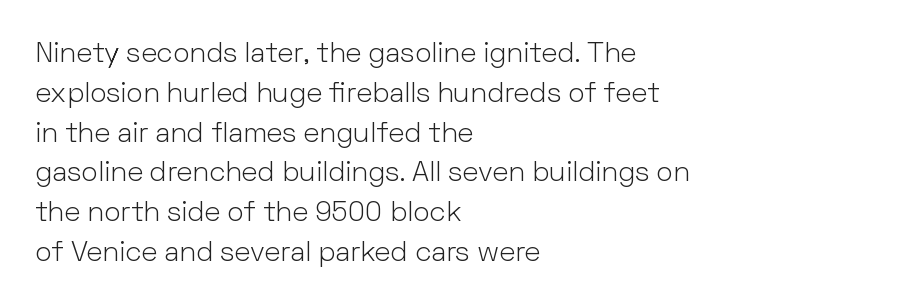
The image shows 28 px light sans-serif type, upright; set left-aligned, normal line spacing (1.42x), normal letter spacing, not underlined; low stroke contrast and a medium x-height.
